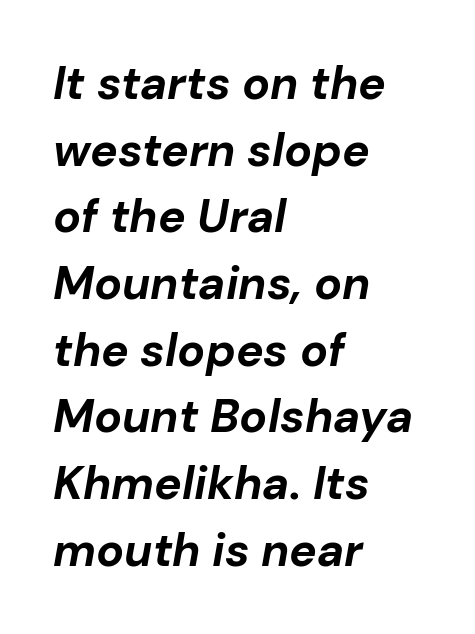
On the weight axis this lands at bold, roughly 700. The vertical gap from one line to the next is medium. The letters advance in unequal steps, a hallmark of proportional type. The space directly below the letters is spotless. A classic flush-left, rag-right setting is used for this passage. The tracking reads as untouched default to a designer's eye.
